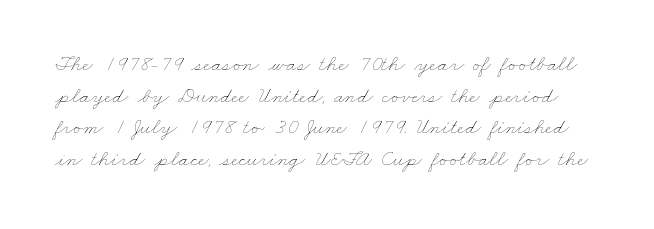
Q: Is the text bold? A: No.
Q: Is the text underlined? A: No.
Q: Is the spacing between letters normal or unusually wide? A: Normal.
Q: Is the spacing between lines tight, normal or loose? A: Normal.
